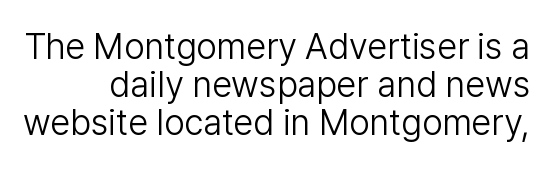
The image shows 36 px light sans-serif type, upright; set tight line spacing (1.06x), normal letter spacing, not underlined; low stroke contrast and a medium x-height.
